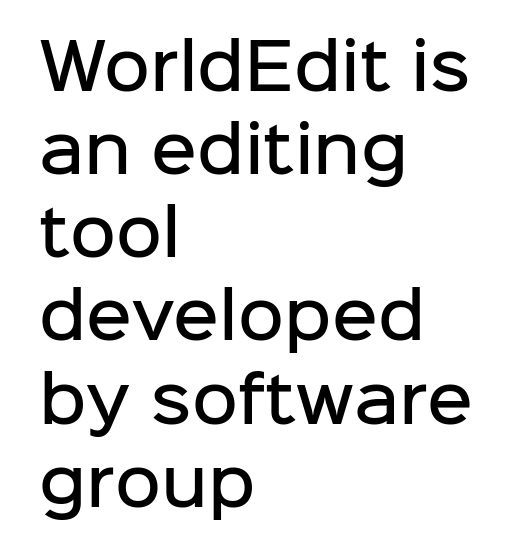
The image shows 63 px semibold sans-serif type, upright; set left-aligned, normal line spacing (1.32x), normal letter spacing, not underlined; low stroke contrast and a medium x-height.
